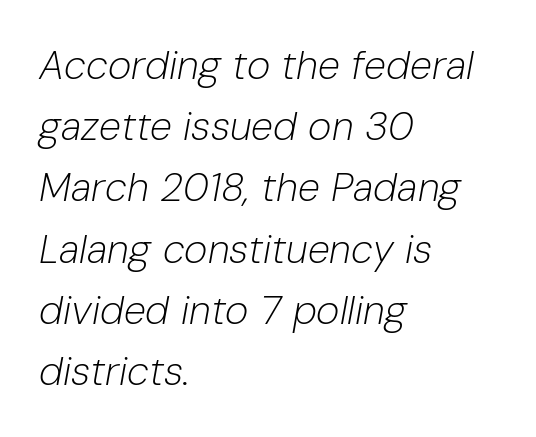
Q: Is the text bold? A: No.
Q: Is the text italic (slanted)? A: Yes, it leans right by about 10 degrees.
Q: Is the text underlined? A: No.
Q: How is the paragraph aligned? A: Left-aligned.
Q: Is the spacing between letters normal or unusually wide? A: Normal.
Q: Is the spacing between lines tight, normal or loose? A: Normal.
Q: Width (condensed, normal, or wide)? A: Normal.
Q: Stroke contrast? A: Low.
Q: x-height? A: Medium.
Q: Monospaced? A: No.
